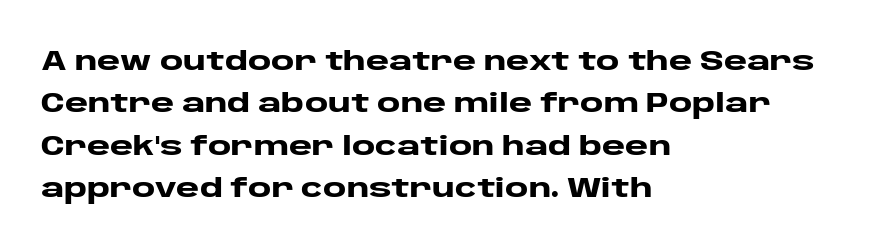
Reading down the block, your eye returns to a fixed left position each line. Pretty heavy lettering here — definitely bold. The letters advance in unequal steps, a hallmark of proportional type. Note: no serifs on the glyphs.
